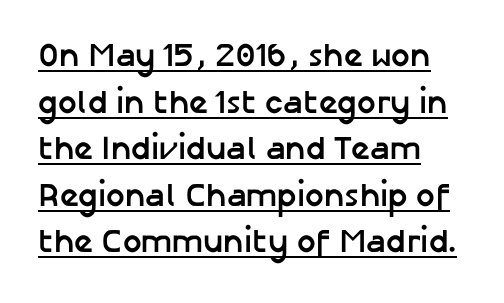
{"serif": "no", "italic": "no", "bold": "yes", "weight": "semibold", "width": "normal", "stroke_contrast": "low", "x_height": "medium", "monospaced": "no", "underline": "yes", "align": "left", "line_spacing": "normal", "line_spacing_ratio": 1.41, "letter_spacing": "normal", "letter_spacing_em": 0.0, "glyph_px": 33}
